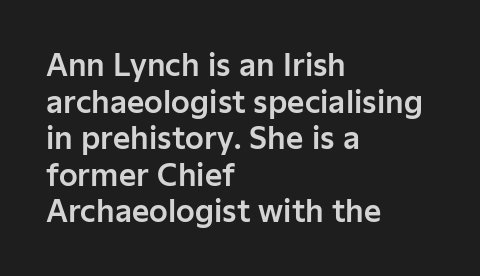
Has an underline been added? It has not. In CSS terms this would be text-align: left. Ascenders rise straight up at ninety degrees. A typesetter would call this proportional, since set widths differ per character.
